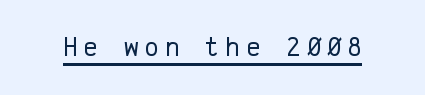
{"serif": "no", "italic": "no", "bold": "no", "weight": "regular", "width": "normal", "stroke_contrast": "low", "x_height": "medium", "monospaced": "yes", "underline": "yes", "letter_spacing": "wide", "letter_spacing_em": 0.2, "glyph_px": 28}
